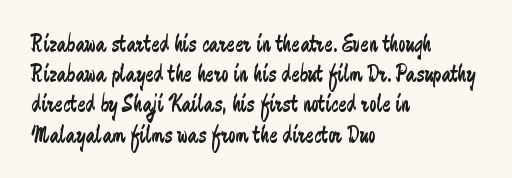
{"bold": "no", "underline": "no", "align": "left", "line_spacing_ratio": 1.21, "letter_spacing": "normal", "letter_spacing_em": 0.0, "glyph_px": 25}
